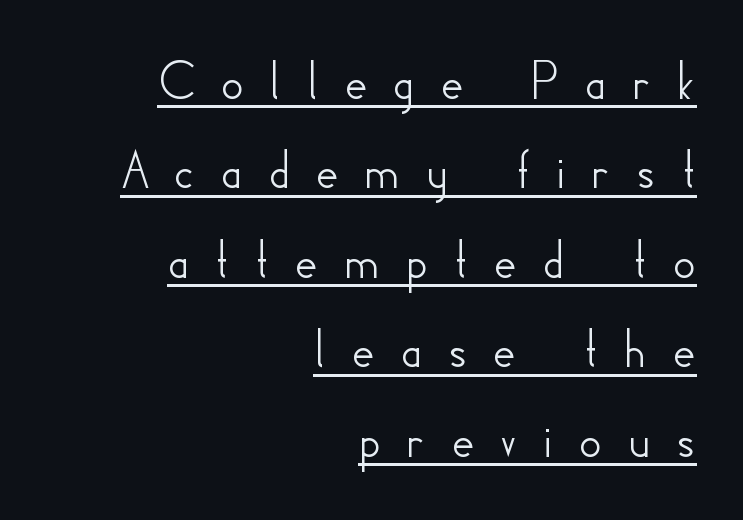
I'd call this a sans setting — the letters go barefoot. What stands out about the letter spacing? Its width — letters are far apart. The rendering uses natural spacing where letterforms have individual widths. The passage is arranged like a letterhead date or caption credit — flush right. The string is rendered with underlining switched on. If you drew a line through each stem, it would be perfectly vertical.
